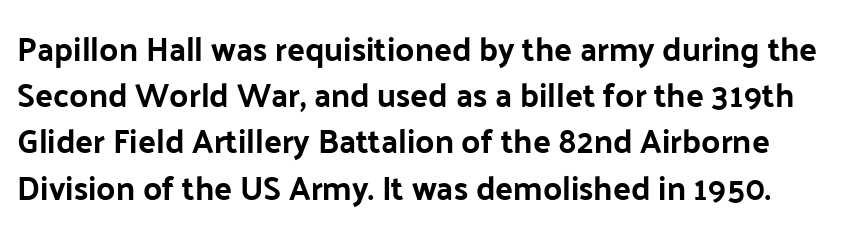
The image shows 33 px sans-serif type, upright; set normal line spacing (1.4x), normal letter spacing, not underlined; low stroke contrast and a medium x-height.
